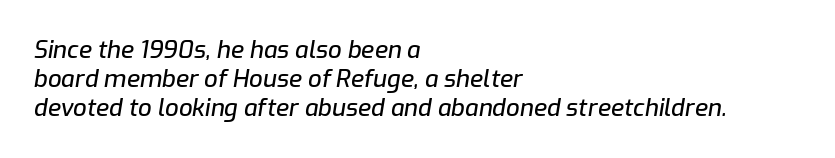
The image shows 24 px text type, italic (leaning right); set left-aligned, line spacing 1.21x, normal letter spacing, not underlined.
